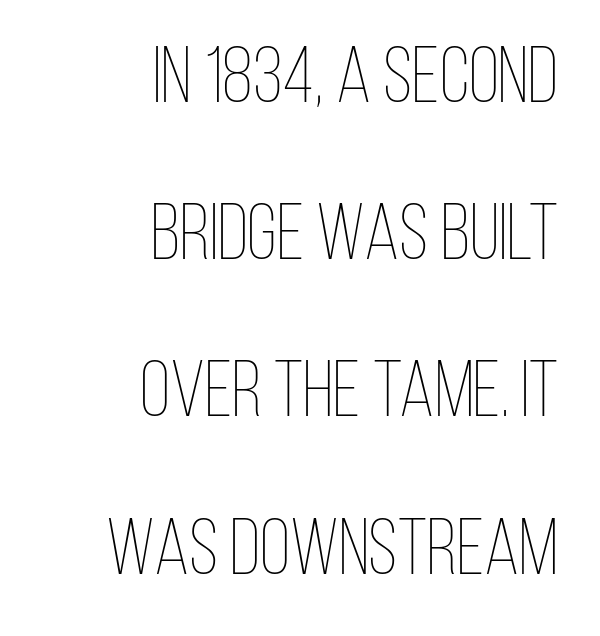
The image shows 79 px thin, condensed type, upright; set right-aligned, loose line spacing (1.99x), normal letter spacing, not underlined; low stroke contrast and a large x-height.
